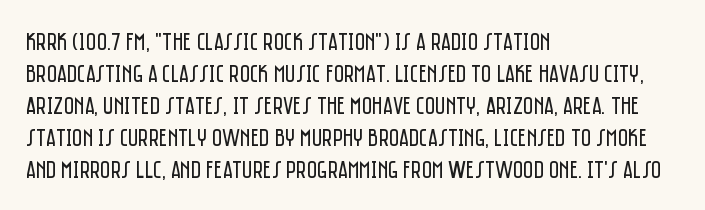
Glance below the letters and you will spot only blank space. The weight tops out at a normal text grade. Teacher's note: observe the even left margin — that is flush-left alignment. Interline gaps are of average width in this sample. In terms of posture, this sample is upright.
